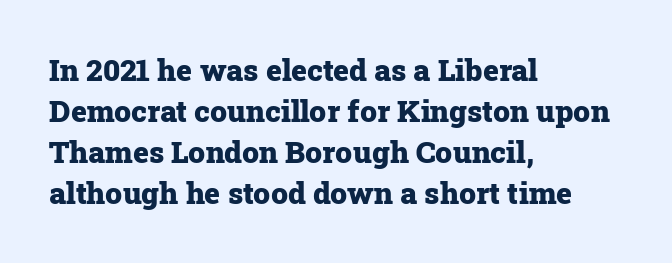
{"serif": "yes", "italic": "no", "bold": "yes", "weight": "heavy", "width": "normal", "stroke_contrast": "low", "x_height": "medium", "monospaced": "no", "underline": "no", "align": "left", "line_spacing": "normal", "line_spacing_ratio": 1.37, "letter_spacing": "normal", "letter_spacing_em": 0.0, "glyph_px": 30}
